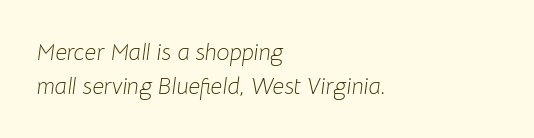
The image shows 23 px text type, italic (leaning right); set left-aligned, normal line spacing (1.47x), normal letter spacing, not underlined.
